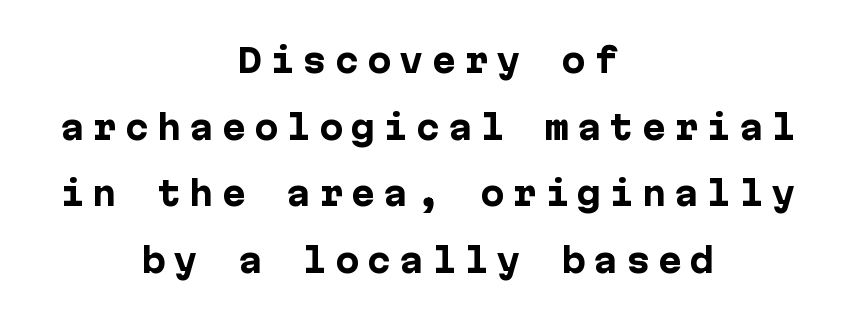
The image shows 32 px heavy sans-serif type, upright; set centered, loose line spacing (2.08x), unusually wide letter spacing (+0.26 em), not underlined; low stroke contrast and a medium x-height.
